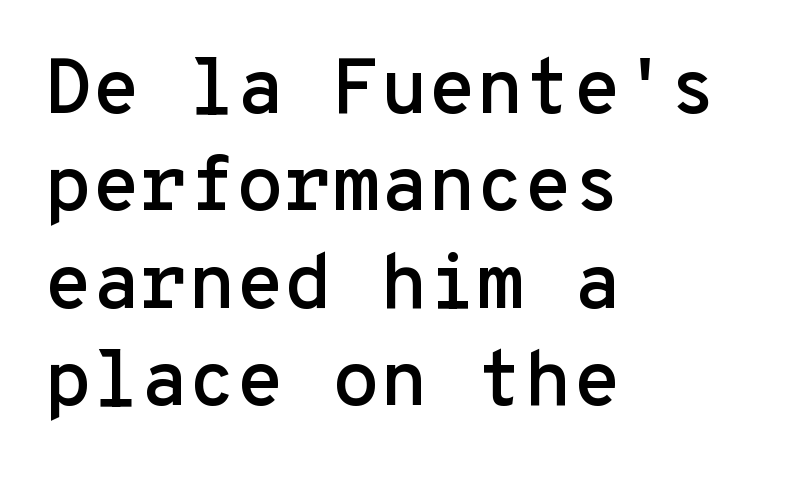
{"serif": "no", "italic": "no", "width": "normal", "stroke_contrast": "low", "x_height": "medium", "monospaced": "yes", "underline": "no", "align": "left", "line_spacing": "normal", "line_spacing_ratio": 1.25, "letter_spacing": "normal", "letter_spacing_em": 0.0, "glyph_px": 78}
